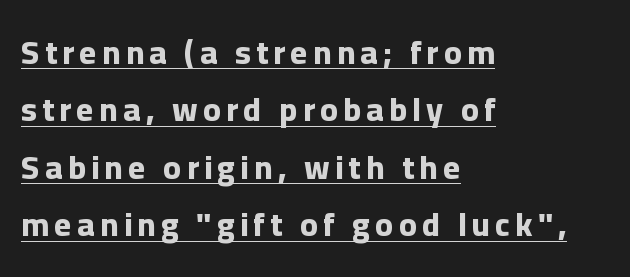
Q: Is the text bold? A: Yes.
Q: Is the text italic (slanted)? A: No, it is upright.
Q: Is the typeface a serif or a sans-serif typeface? A: Sans-serif.
Q: Is the text underlined? A: Yes.
Q: How is the paragraph aligned? A: Left-aligned.
Q: Width (condensed, normal, or wide)? A: Normal.
Q: Stroke contrast? A: Low.
Q: x-height? A: Medium.
Q: Monospaced? A: No.
